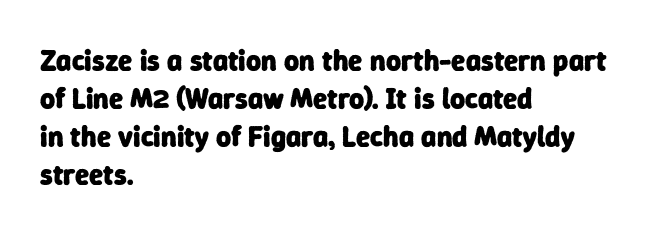
Nope, no serifs anywhere on these letters. A typesetter would call this zero additional tracking. The characters look thick and weighty, a clear bold. Does the copy run flush right? No — it runs flush left. The rendering uses a moderate line-height, typical for paragraphs. No word sits above an underline.
